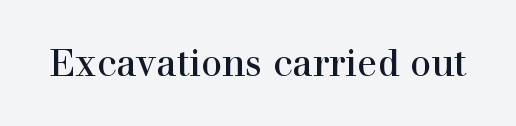
The image shows 37 px regular-weight serif type, upright; set normal letter spacing, not underlined; high stroke contrast and a medium x-height.
